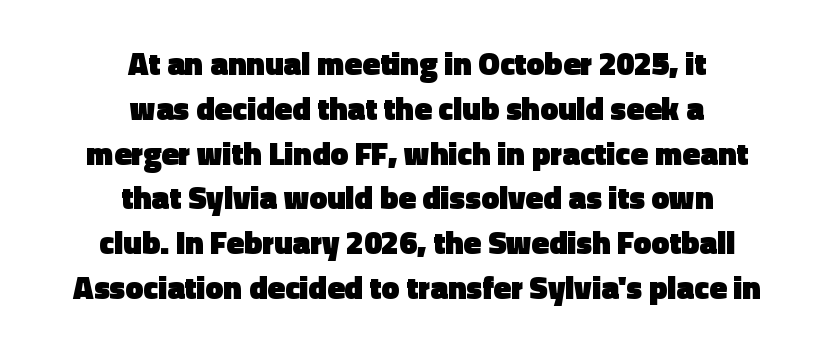
The string is rendered with underlining switched off. The face used here is proportionally spaced, like ordinary book or web type. Look at the stroke-to-counter ratio: heavy, a bold. How would I describe the line gaps? Plain and ordinary. One-word summary of the alignment: center.
